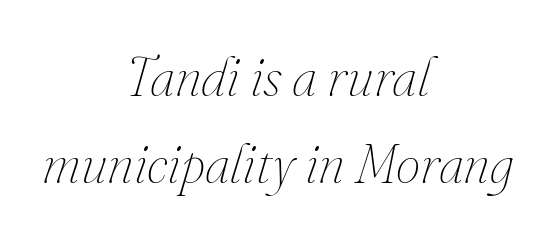
The image shows 55 px thin type, italic (leaning right); set centered, normal line spacing (1.58x), normal letter spacing, not underlined; medium stroke contrast and a small x-height.
